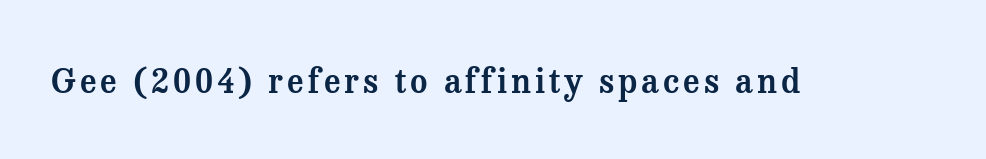
{"serif": "yes", "italic": "no", "width": "normal", "stroke_contrast": "medium", "x_height": "medium", "monospaced": "no", "underline": "no", "glyph_px": 33}
